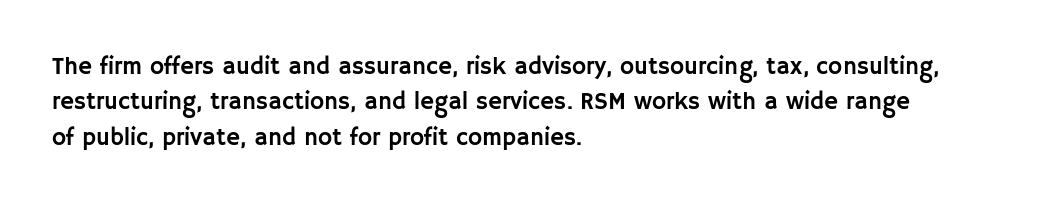
{"italic": "no", "underline": "no", "align": "left", "line_spacing": "normal", "line_spacing_ratio": 1.47, "letter_spacing": "normal", "letter_spacing_em": 0.0, "glyph_px": 24}
